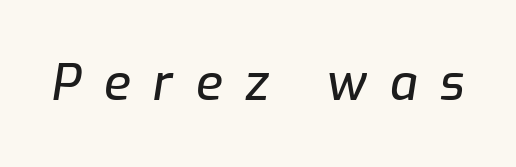
The image shows 49 px text type, italic (leaning right); set unusually wide letter spacing (+0.46 em), not underlined; low stroke contrast and a medium x-height.
